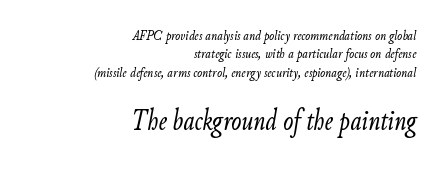
{"italic": "yes", "lean": "right", "slant_degrees": 9, "bold": "no", "weight": "light", "width": "condensed", "stroke_contrast": "low", "x_height": "small", "monospaced": "no", "underline": "no", "align": "right", "line_spacing_ratio": 1.23, "letter_spacing": "normal", "letter_spacing_em": 0.0, "larger_block": "second", "size_ratio": 2.0, "glyph_px": 30}
